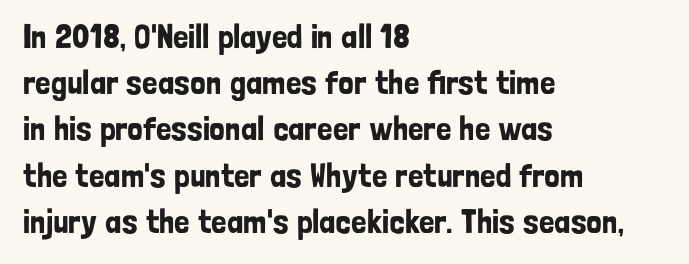
Q: Is the text italic (slanted)? A: No, it is upright.
Q: Is the typeface a serif or a sans-serif typeface? A: Sans-serif.
Q: Is the text underlined? A: No.
Q: How is the paragraph aligned? A: Left-aligned.
Q: Is the spacing between letters normal or unusually wide? A: Normal.
Q: Is the spacing between lines tight, normal or loose? A: Normal.
Q: Width (condensed, normal, or wide)? A: Condensed.
Q: Stroke contrast? A: Low.
Q: x-height? A: Medium.
Q: Monospaced? A: No.
